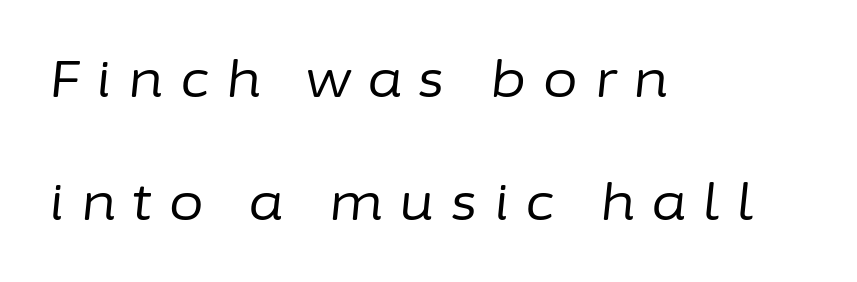
The image shows 50 px regular-weight type, italic (leaning right); set left-aligned, loose line spacing (2.46x), unusually wide letter spacing (+0.34 em), not underlined; low stroke contrast and a medium x-height.
